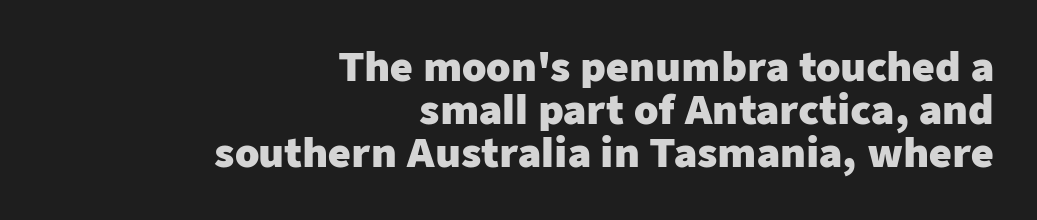
The strip under each line holds only bare page. This rendering leaves character spacing at its baseline value. Successive baselines arrive quickly, one right under another. Are there feet on the stems? There aren't — it's a sans. The strokes are fattened all the way to bold.
